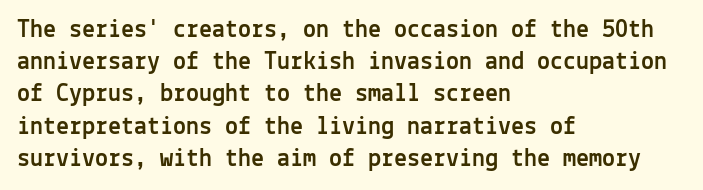
You could call the tracking neutral — neither tight nor loose. Posture: upright roman. Which margin do the lines hug? The left one — the right edge is uneven. Decoration check: the copy has no underline.
